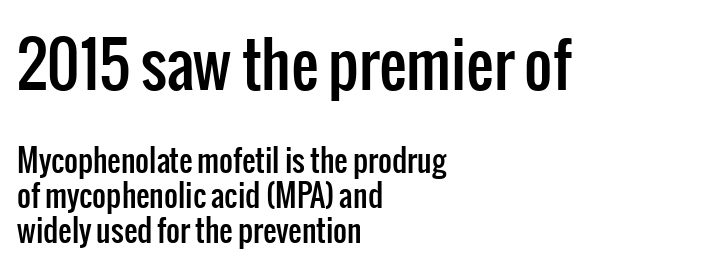
The lettering holds an erect, upright posture throughout. What kind of face is this? One without serifs — a sans. The face used here appears at its bigger size in the upper chunk. Line starts are locked; line ends wander. Unmarked baselines from the first word to the last. Note the varied advance widths — an 'i' is clearly narrower than an 'm'.
